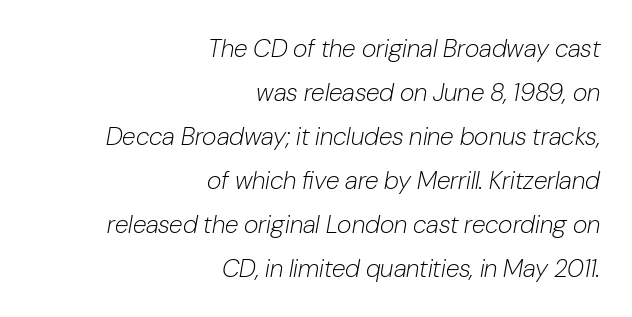
{"italic": "yes", "lean": "right", "slant_degrees": 10, "bold": "no", "underline": "no", "align": "right", "line_spacing_ratio": 1.76, "letter_spacing": "normal", "letter_spacing_em": 0.0, "glyph_px": 25}
